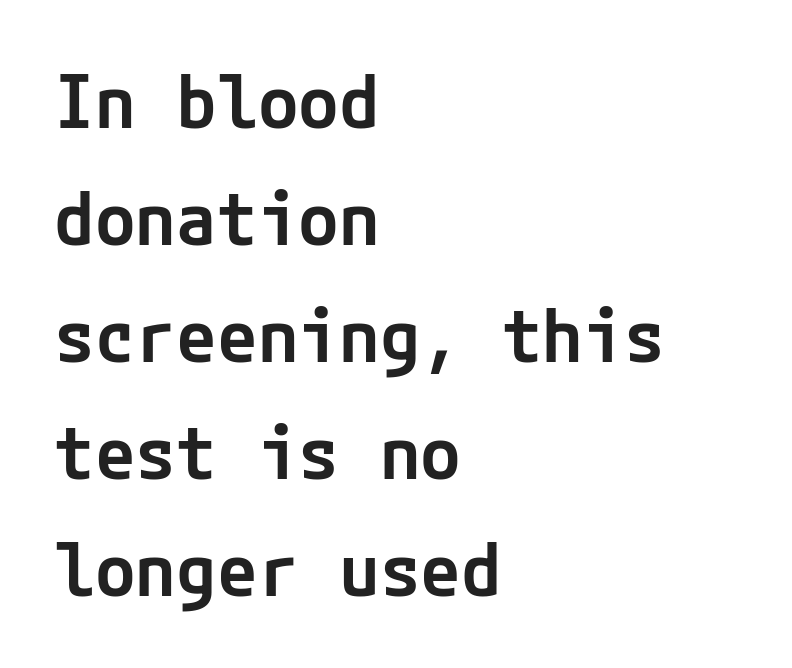
{"serif": "no", "italic": "no", "bold": "semi", "weight": "semibold", "width": "normal", "stroke_contrast": "low", "x_height": "medium", "underline": "no", "align": "left", "line_spacing": "normal", "line_spacing_ratio": 1.58, "letter_spacing": "normal", "letter_spacing_em": 0.0, "glyph_px": 74}
